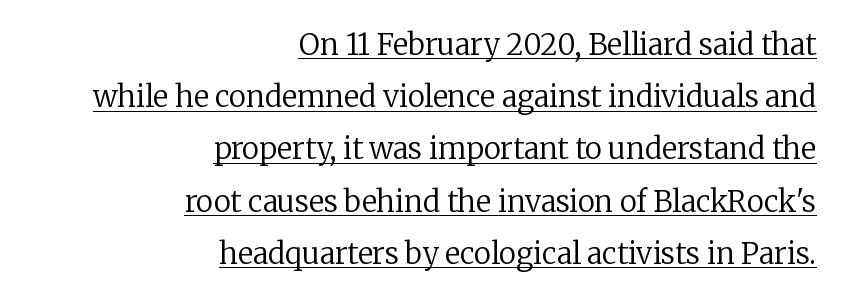
Observe the ordinary spacing: letters are neighbours, not strangers. Typeset ragged left — the right edge is the straight one. Note the varied advance widths — an 'i' is clearly narrower than an 'm'. This rendering features underlined lettering.
